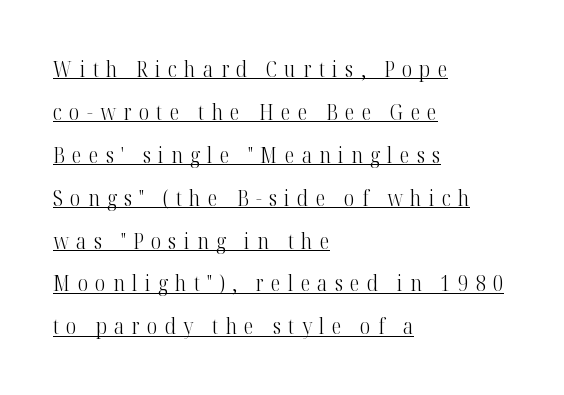
The image shows 22 px text type, upright; set left-aligned, loose line spacing (1.95x), unusually wide letter spacing (+0.33 em), underlined.
